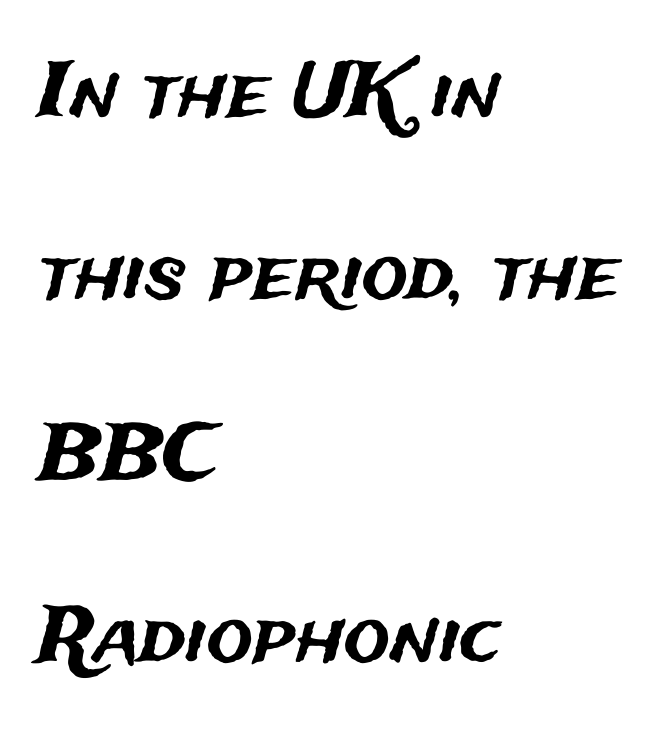
Q: Is the text italic (slanted)? A: Yes.
Q: Is the typeface a serif or a sans-serif typeface? A: Sans-serif.
Q: Is the text underlined? A: No.
Q: How is the paragraph aligned? A: Left-aligned.
Q: Is the spacing between letters normal or unusually wide? A: Normal.
Q: Is the spacing between lines tight, normal or loose? A: Loose.
Q: Width (condensed, normal, or wide)? A: Normal.
Q: Stroke contrast? A: Medium.
Q: x-height? A: Medium.
Q: Monospaced? A: No.
